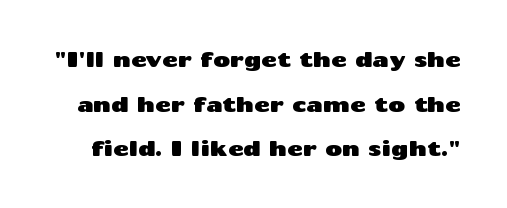
{"italic": "no", "underline": "no", "line_spacing": "loose", "line_spacing_ratio": 2.12, "letter_spacing": "normal", "letter_spacing_em": 0.0, "glyph_px": 21}
